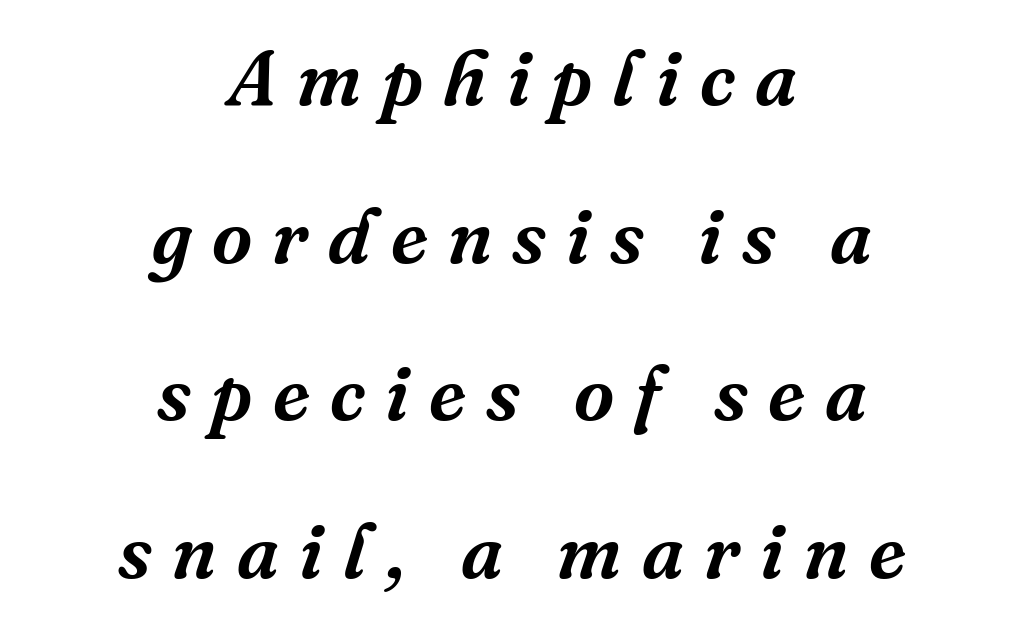
The face used here is proportionally spaced, like ordinary book or web type. Compared with typical paragraphs, the rows here are farther apart. Does the copy run flush right? No — it is centered line by line. The specimen omits any rule beneath the text block's lines. Emphasis-style slanted type is in use.
